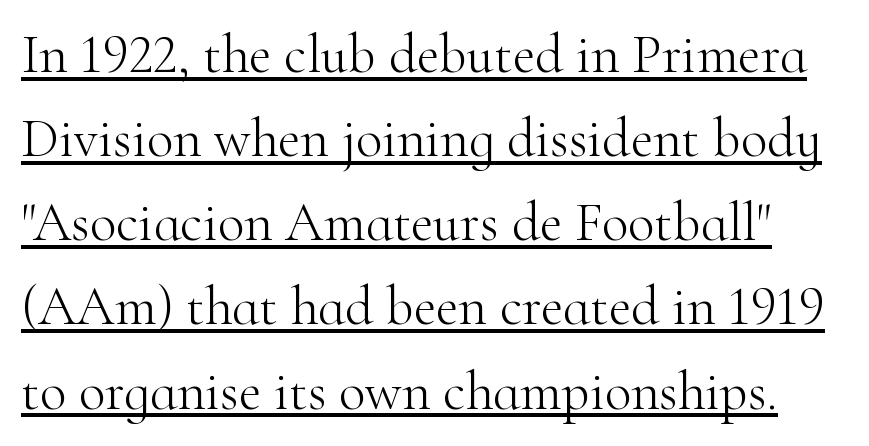
The lettering is marked with a stroke running underneath it. Rendered with straight, roman letterforms. Unlike a clean sans, this face finishes its strokes with serifs. This is not heavy type; no bold has been used.
